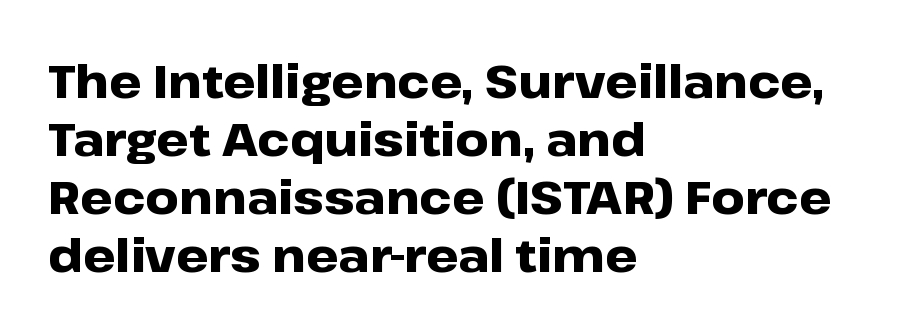
Q: Is the text bold? A: Yes.
Q: Is the text italic (slanted)? A: No, it is upright.
Q: Is the typeface a serif or a sans-serif typeface? A: Sans-serif.
Q: Is the text underlined? A: No.
Q: How is the paragraph aligned? A: Left-aligned.
Q: Is the spacing between letters normal or unusually wide? A: Normal.
Q: Is the spacing between lines tight, normal or loose? A: Normal.
Q: Width (condensed, normal, or wide)? A: Wide.
Q: Stroke contrast? A: Low.
Q: x-height? A: Medium.
Q: Monospaced? A: No.
